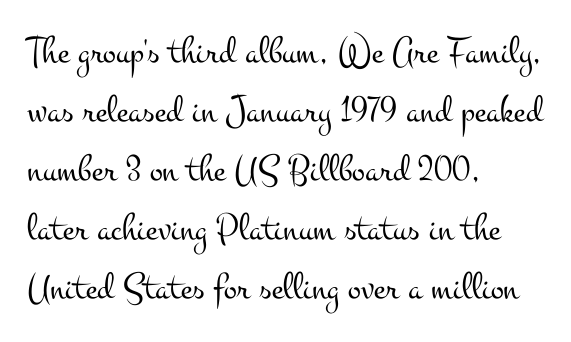
{"bold": "no", "weight": "light", "width": "wide", "stroke_contrast": "medium", "x_height": "small", "monospaced": "no", "underline": "no", "align": "left", "line_spacing": "normal", "line_spacing_ratio": 1.51, "letter_spacing": "normal", "letter_spacing_em": 0.0, "glyph_px": 39}
